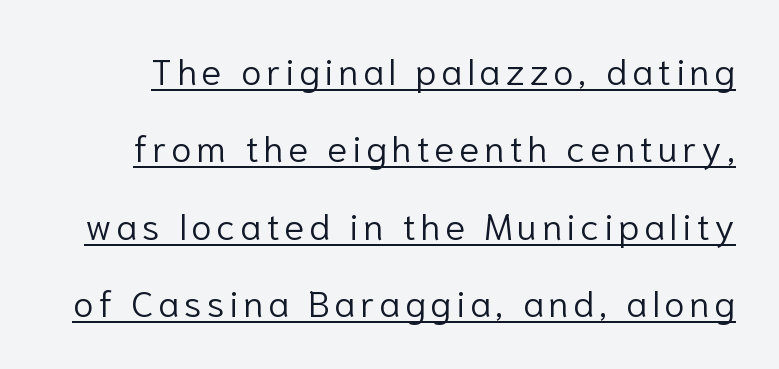
Compared with a typical body face, this is equally light or lighter still. Posture: upright roman. Is there an underline? Yes — a line sits under the letters. The designer went with a sans here, leaving each stem footless. Do the characters align in a grid? No, the font is proportional.
